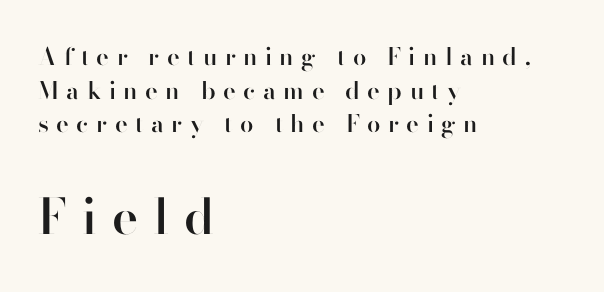
{"serif": "no", "italic": "no", "bold": "semi", "weight": "semibold", "width": "normal", "stroke_contrast": "high", "x_height": "small", "monospaced": "no", "underline": "no", "align": "left", "line_spacing": "normal", "line_spacing_ratio": 1.4, "letter_spacing": "wide", "letter_spacing_em": 0.31, "larger_block": "second", "size_ratio": 2.04, "glyph_px": 49}
